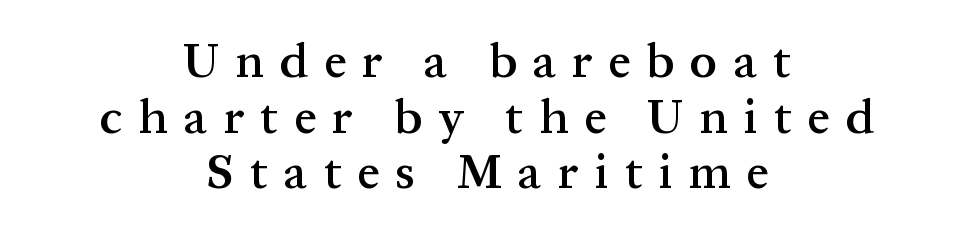
The image shows 48 px semibold serif type, upright; set centered, line spacing 1.16x, unusually wide letter spacing (+0.34 em), not underlined; medium stroke contrast and a medium x-height.
